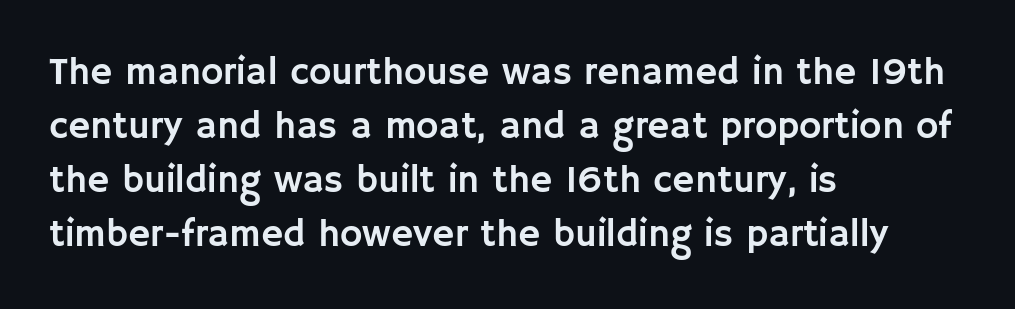
The image shows 38 px sans-serif type, upright; set left-aligned, normal line spacing (1.42x), normal letter spacing, not underlined; low stroke contrast and a large x-height.
